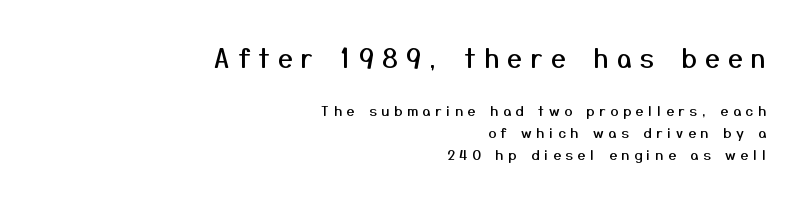
Descender tails drop into unmarked territory. Alignment: flush right. The rendering inserts visible extra space after every character. Vertically, the passage feels balanced, rows spaced as you'd expect. Which chunk is bigger? The first one — the top block dwarfs the bottom. Notice how the stems are strictly vertical — no italics here.
